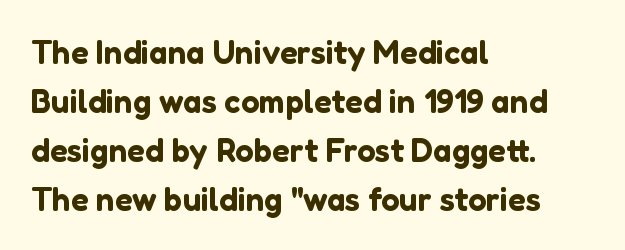
Q: Is the text italic (slanted)? A: No, it is upright.
Q: Is the typeface a serif or a sans-serif typeface? A: Sans-serif.
Q: Is the text underlined? A: No.
Q: How is the paragraph aligned? A: Left-aligned.
Q: Is the spacing between letters normal or unusually wide? A: Normal.
Q: Is the spacing between lines tight, normal or loose? A: Normal.
Q: Width (condensed, normal, or wide)? A: Normal.
Q: Stroke contrast? A: Low.
Q: x-height? A: Medium.
Q: Monospaced? A: No.
